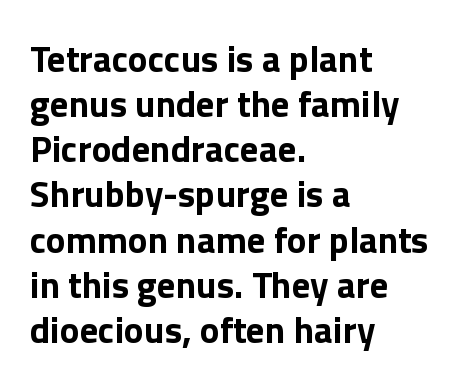
Think of a printed novel: that variable character pitch is what you see here. Vertical strokes here are truly vertical. Default kerning and tracking; the words read as compact shapes. The characters display no serif detailing; their extremities are plain.
